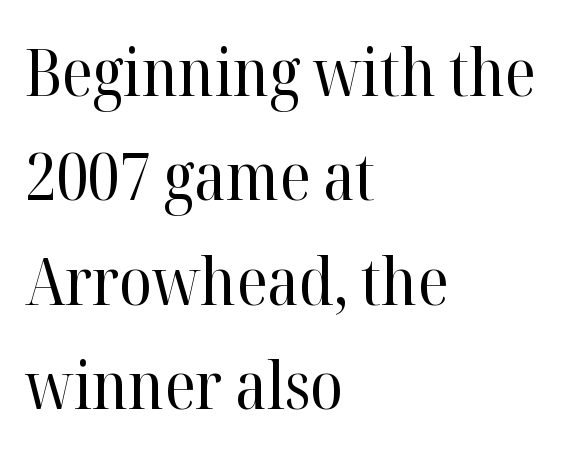
Q: Is the text bold? A: No.
Q: Is the text italic (slanted)? A: No, it is upright.
Q: Is the typeface a serif or a sans-serif typeface? A: Serif.
Q: Is the text underlined? A: No.
Q: How is the paragraph aligned? A: Left-aligned.
Q: Is the spacing between letters normal or unusually wide? A: Normal.
Q: Is the spacing between lines tight, normal or loose? A: Normal.
Q: Width (condensed, normal, or wide)? A: Normal.
Q: Stroke contrast? A: High.
Q: x-height? A: Medium.
Q: Monospaced? A: No.
